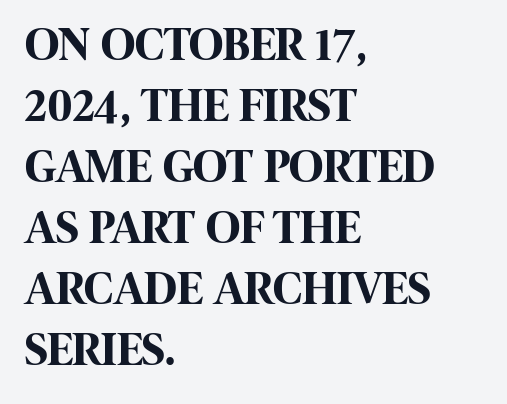
A classic flush-left, rag-right setting is used for this passage. Look at the bottom of the vertical strokes: they stop flat, with no serifs. Posture: straight, roman, zero tilt. The strip under each line holds only bare page. The face used here is proportionally spaced, like ordinary book or web type.
